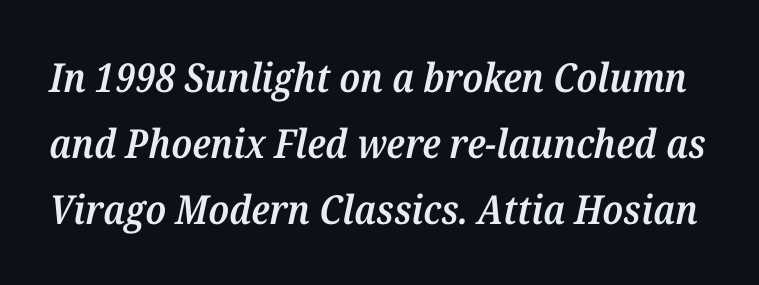
Q: Is the text bold? A: Semi-bold.
Q: Is the text italic (slanted)? A: Yes, it leans right by about 12 degrees.
Q: Is the typeface a serif or a sans-serif typeface? A: Serif.
Q: Is the text underlined? A: No.
Q: Is the spacing between letters normal or unusually wide? A: Normal.
Q: Is the spacing between lines tight, normal or loose? A: Normal.
Q: Width (condensed, normal, or wide)? A: Normal.
Q: Stroke contrast? A: Medium.
Q: x-height? A: Medium.
Q: Monospaced? A: No.
